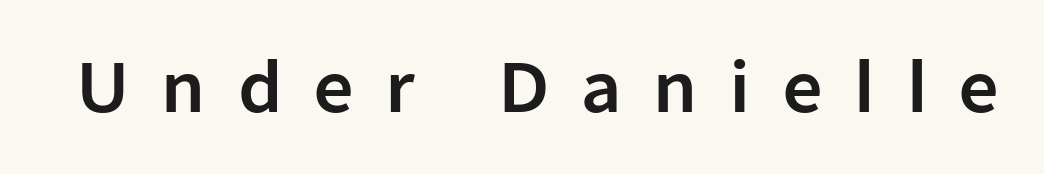
The image shows 69 px sans-serif type, upright; set unusually wide letter spacing (+0.46 em), not underlined; low stroke contrast and a medium x-height.
